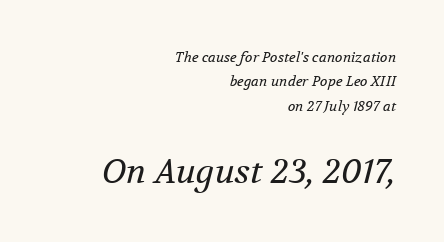
Every character sits at an angle, as italics do. No letter is thick-stroked: the sample isn't bold. Look at the bottom of the vertical strokes: they flare into serifs here. The rag falls on the left side of this text block.
